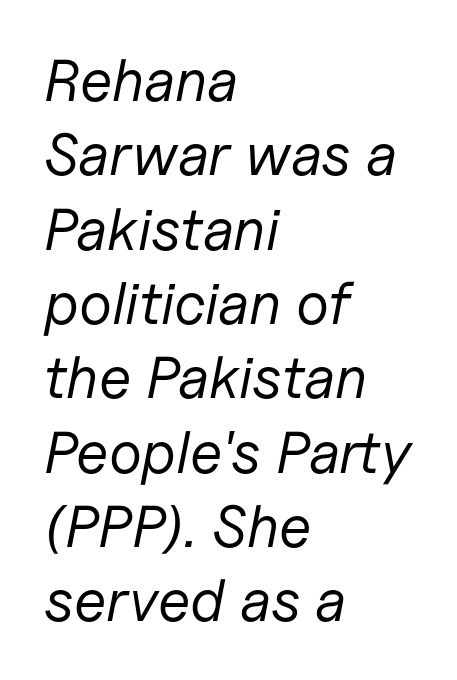
The image shows 59 px regular-weight type, italic (leaning right); set left-aligned, normal line spacing (1.26x), normal letter spacing, not underlined; low stroke contrast and a medium x-height.
